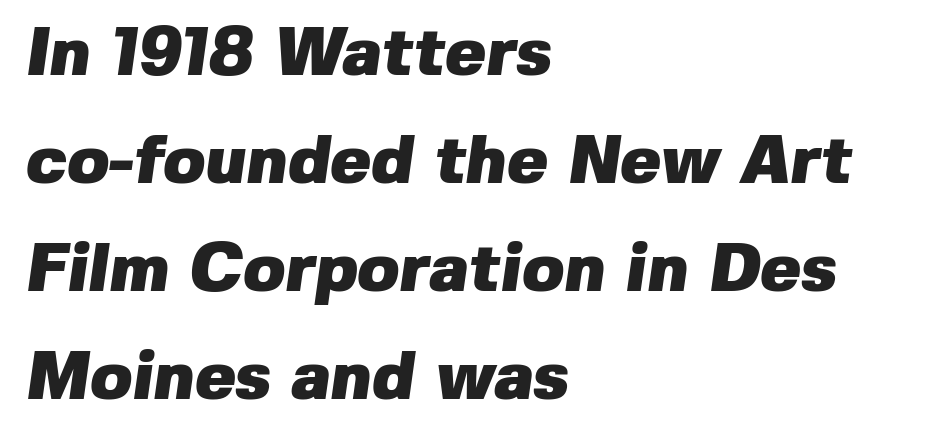
Evenly set lines give the paragraph a standard silhouette. You could not count columns in this text — the font is proportionally spaced. Which margin do the lines hug? The left one — the right edge is uneven. You can tell from the bare stems that sans-serif type was used. Standard letterfit; no display-style spreading of the glyphs.
